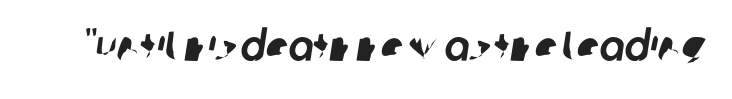
The image shows 42 px sans-serif type; set normal letter spacing, not underlined; low stroke contrast and a large x-height.
